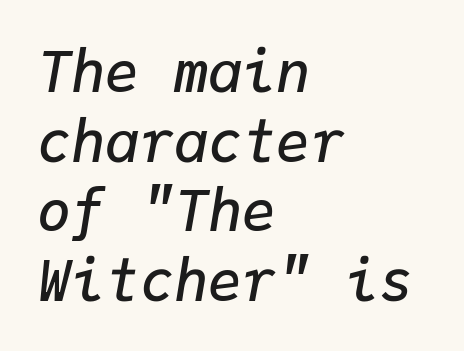
{"italic": "yes", "lean": "right", "slant_degrees": 9, "bold": "semi", "weight": "semibold", "width": "normal", "stroke_contrast": "low", "x_height": "medium", "monospaced": "yes", "underline": "no", "align": "left", "line_spacing_ratio": 1.22, "letter_spacing": "normal", "letter_spacing_em": 0.0, "glyph_px": 57}
